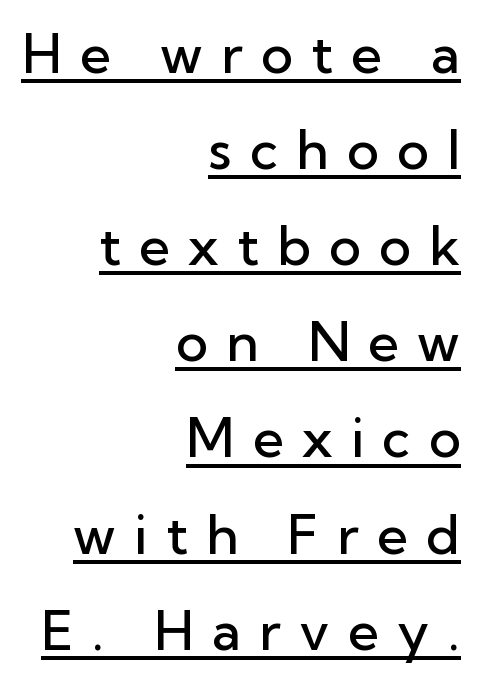
{"serif": "no", "italic": "no", "bold": "semi", "weight": "semibold", "width": "normal", "stroke_contrast": "low", "x_height": "medium", "monospaced": "no", "underline": "yes", "align": "right", "line_spacing_ratio": 1.78, "letter_spacing": "wide", "letter_spacing_em": 0.34, "glyph_px": 54}
